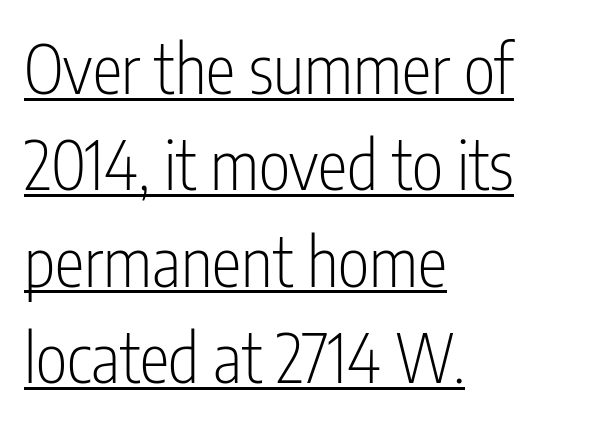
The image shows 67 px light, condensed sans-serif type, upright; set left-aligned, normal line spacing (1.44x), normal letter spacing, underlined; low stroke contrast and a medium x-height.
